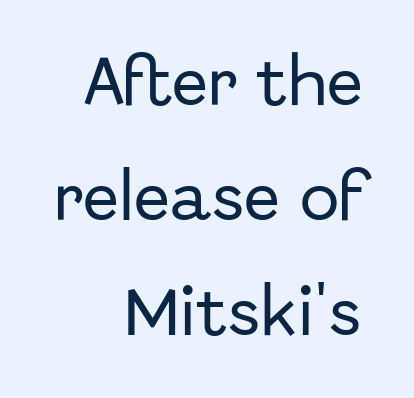
Q: Is the text italic (slanted)? A: No, it is upright.
Q: Is the typeface a serif or a sans-serif typeface? A: Sans-serif.
Q: Is the text underlined? A: No.
Q: How is the paragraph aligned? A: Right-aligned.
Q: Is the spacing between letters normal or unusually wide? A: Normal.
Q: Is the spacing between lines tight, normal or loose? A: Loose.
Q: Width (condensed, normal, or wide)? A: Normal.
Q: Stroke contrast? A: Low.
Q: x-height? A: Medium.
Q: Monospaced? A: No.
